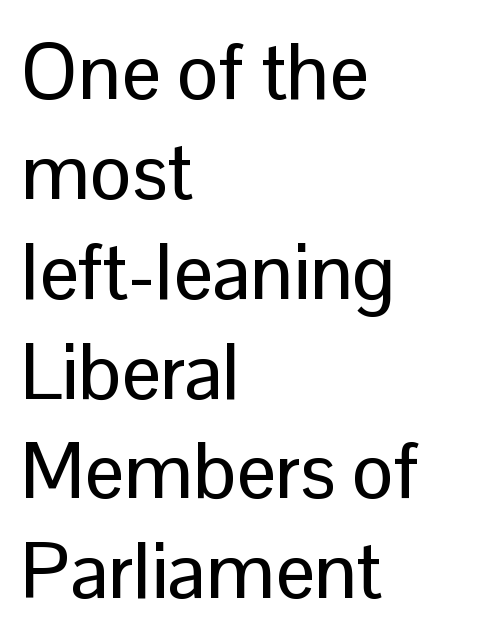
Q: Is the text italic (slanted)? A: No, it is upright.
Q: Is the typeface a serif or a sans-serif typeface? A: Sans-serif.
Q: Is the text underlined? A: No.
Q: How is the paragraph aligned? A: Left-aligned.
Q: Is the spacing between letters normal or unusually wide? A: Normal.
Q: Is the spacing between lines tight, normal or loose? A: Normal.
Q: Width (condensed, normal, or wide)? A: Normal.
Q: Stroke contrast? A: Low.
Q: x-height? A: Medium.
Q: Monospaced? A: No.
